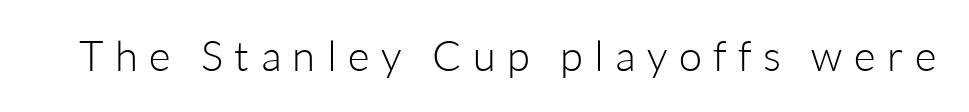
Each letter keeps its own natural width here, so spacing adapts to shape. Classification — sans serif. Substantial extra tracking has been applied to these lines. The axis of the letterforms is exactly vertical. Nobody drew a line under any word here. The characters are drawn with everyday or finer stroke widths.
